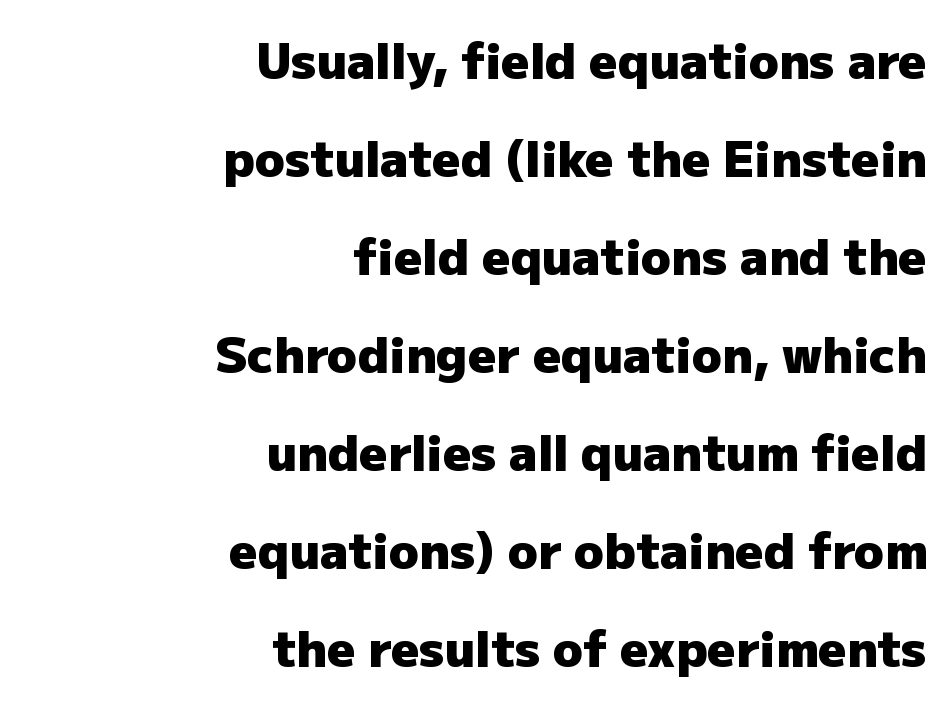
{"serif": "no", "italic": "no", "bold": "yes", "weight": "heavy", "width": "normal", "stroke_contrast": "low", "x_height": "medium", "monospaced": "no", "underline": "no", "align": "right", "line_spacing": "loose", "line_spacing_ratio": 2.0, "letter_spacing": "normal", "letter_spacing_em": 0.0, "glyph_px": 49}
